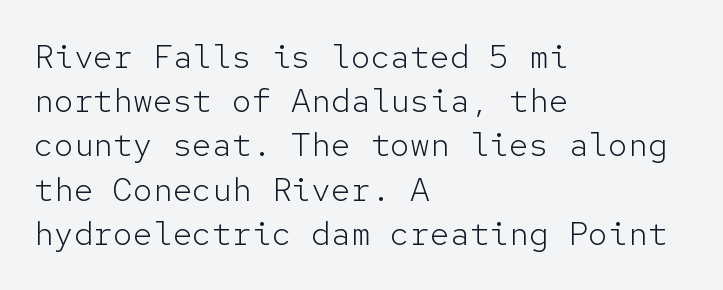
The image shows 33 px light sans-serif type, upright, monospaced; set left-aligned, normal line spacing (1.34x), normal letter spacing, not underlined; low stroke contrast and a medium x-height.
